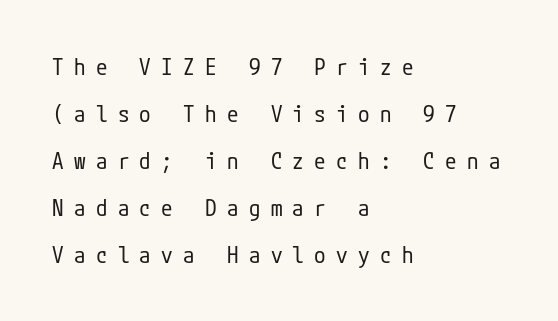
The space directly below the letters is spotless. This rendering uses left alignment, leaving the right contour irregular. This is roman type, the default non-slanted kind. The face used here is rendered with a markedly widened letterfit. Compared with a typical body face, this is equally light or lighter still. The lines are spread far apart with generous leading.
